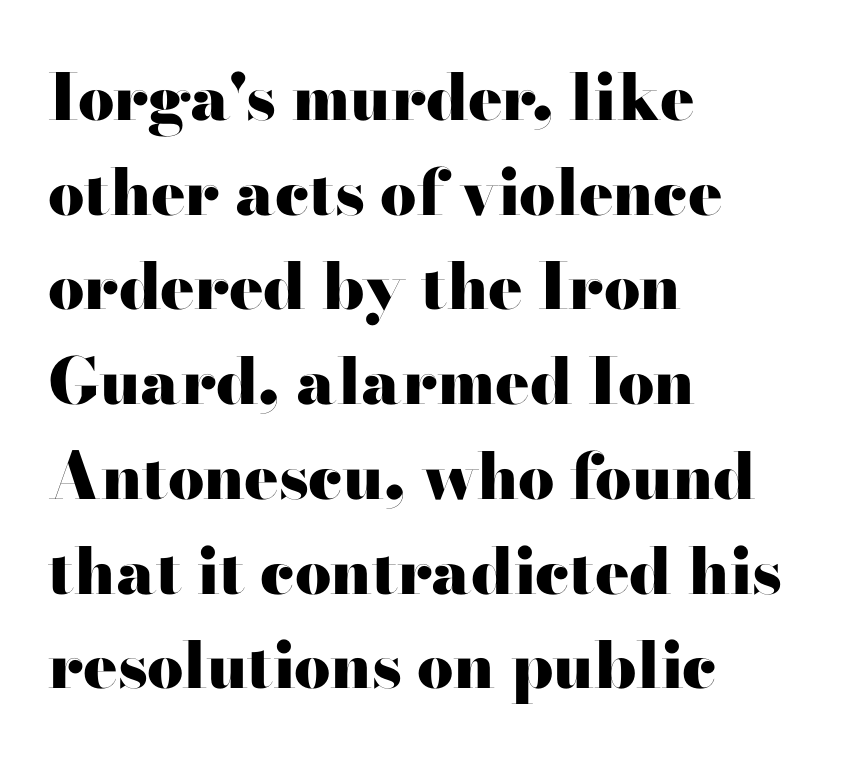
{"serif": "yes", "italic": "no", "bold": "yes", "weight": "heavy", "width": "wide", "stroke_contrast": "high", "x_height": "small", "monospaced": "no", "underline": "no", "align": "left", "line_spacing": "normal", "line_spacing_ratio": 1.48, "letter_spacing": "normal", "letter_spacing_em": 0.0, "glyph_px": 64}
